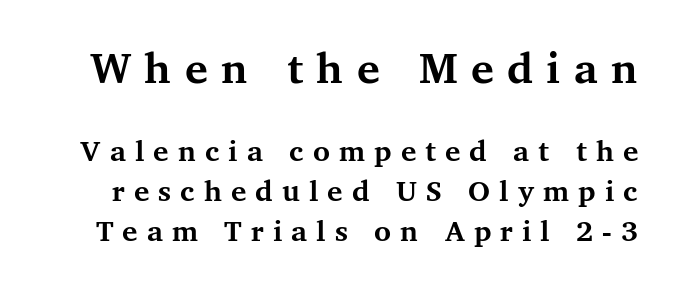
The rendering uses natural spacing where letterforms have individual widths. Glyph-to-glyph distance is far greater than everyday printed text. The designer gave the opening block more size than the closing block. The line-height multiplier appears to be the usual default.
